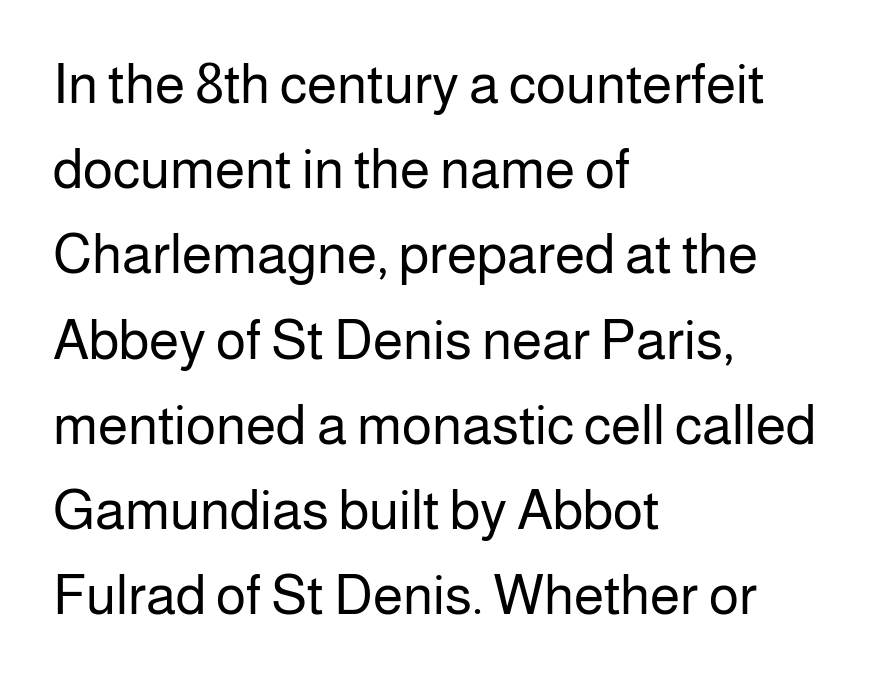
The image shows 55 px regular-weight sans-serif type, upright; set left-aligned, normal line spacing (1.55x), normal letter spacing, not underlined; low stroke contrast and a medium x-height.
